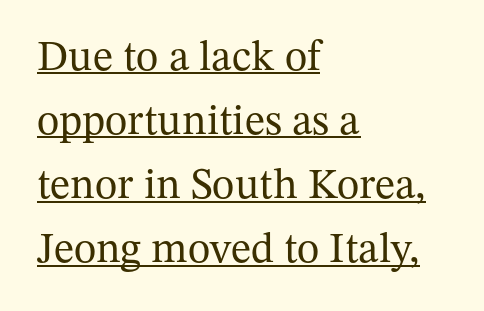
A baseline rule has been typeset under these characters. Looks like regular typesetting: each glyph gets only the width it needs. This is the regular roman posture of the typeface. You could call the tracking neutral — neither tight nor loose. A student would call this left alignment; a typographer would say flush left, rag right.
